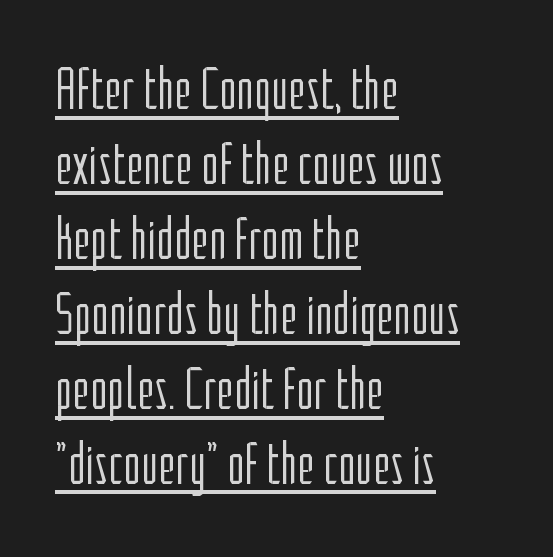
{"serif": "no", "italic": "no", "bold": "no", "weight": "light", "width": "condensed", "stroke_contrast": "low", "x_height": "medium", "monospaced": "no", "underline": "yes", "align": "left", "line_spacing": "normal", "line_spacing_ratio": 1.27, "letter_spacing": "normal", "letter_spacing_em": 0.0, "glyph_px": 59}
